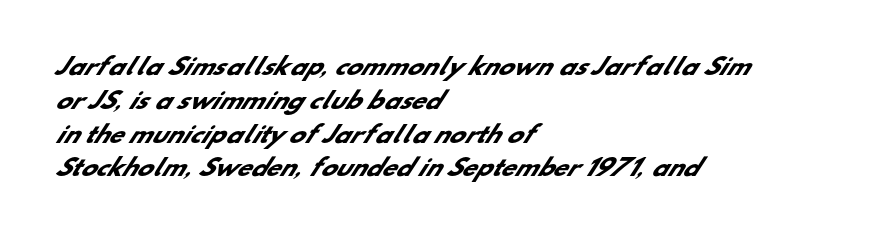
The image shows 23 px bold type; set left-aligned, normal line spacing (1.47x), normal letter spacing, not underlined.
